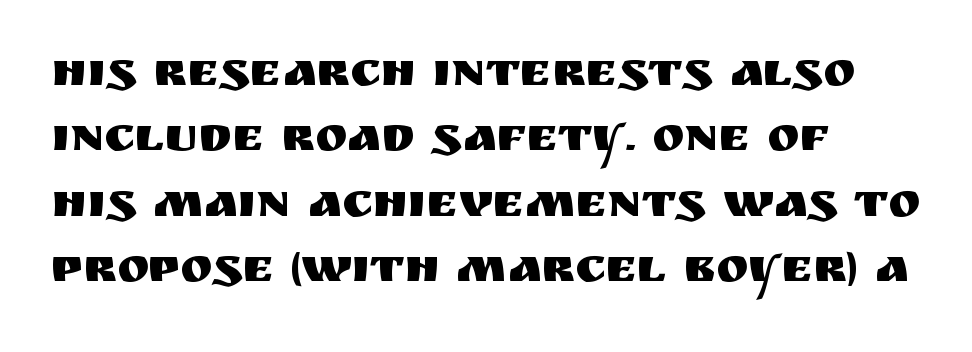
{"serif": "no", "italic": "no", "width": "normal", "stroke_contrast": "medium", "x_height": "large", "monospaced": "no", "underline": "no", "align": "left", "line_spacing": "normal", "line_spacing_ratio": 1.36, "letter_spacing": "normal", "letter_spacing_em": 0.0, "glyph_px": 48}
